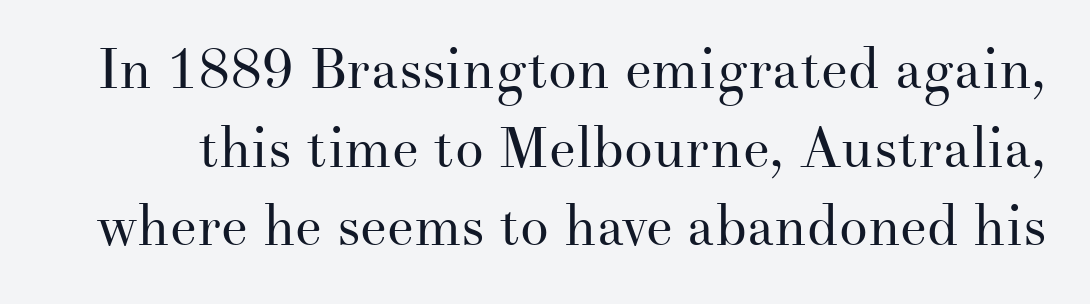
The image shows 57 px regular-weight serif type, upright; set normal line spacing (1.38x), normal letter spacing, not underlined; medium stroke contrast and a small x-height.
